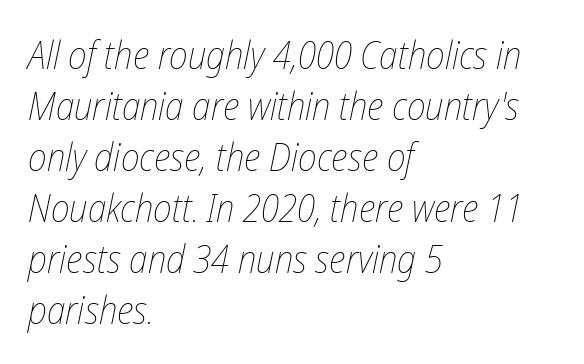
Q: Is the text bold? A: No.
Q: Is the text italic (slanted)? A: Yes, it leans right by about 12 degrees.
Q: Is the text underlined? A: No.
Q: How is the paragraph aligned? A: Left-aligned.
Q: Is the spacing between letters normal or unusually wide? A: Normal.
Q: Is the spacing between lines tight, normal or loose? A: Normal.
Q: Width (condensed, normal, or wide)? A: Condensed.
Q: Stroke contrast? A: Low.
Q: x-height? A: Medium.
Q: Monospaced? A: No.
